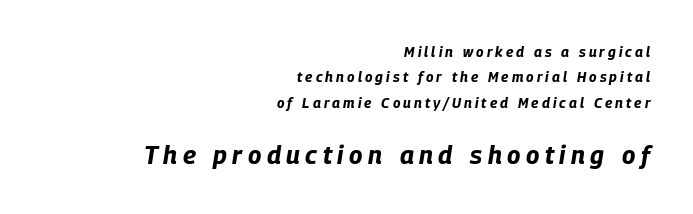
Slant detected: the letters are inclined. These lines have a slow, spaced-out rhythm from letter to letter. Typesetter's note: full bold, strokes at maximum text heaviness. If you drew a ruler down the right edge, every line would touch it. The glyphs are unaccompanied by any horizontal stroke below them. Of the two passages, the one underneath uses the larger point size.
